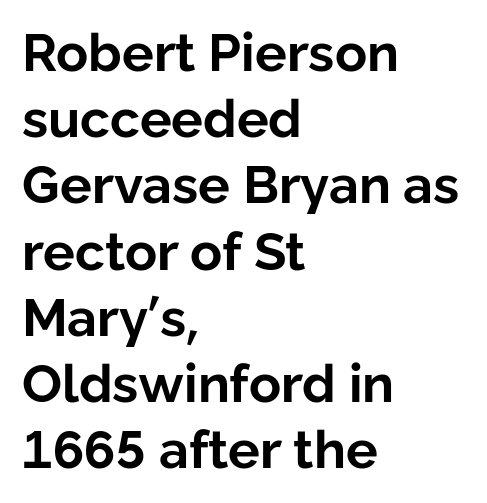
Q: Is the text bold? A: Yes.
Q: Is the text italic (slanted)? A: No, it is upright.
Q: Is the typeface a serif or a sans-serif typeface? A: Sans-serif.
Q: Is the text underlined? A: No.
Q: How is the paragraph aligned? A: Left-aligned.
Q: Is the spacing between letters normal or unusually wide? A: Normal.
Q: Is the spacing between lines tight, normal or loose? A: Normal.
Q: Width (condensed, normal, or wide)? A: Normal.
Q: Stroke contrast? A: Low.
Q: x-height? A: Medium.
Q: Monospaced? A: No.
